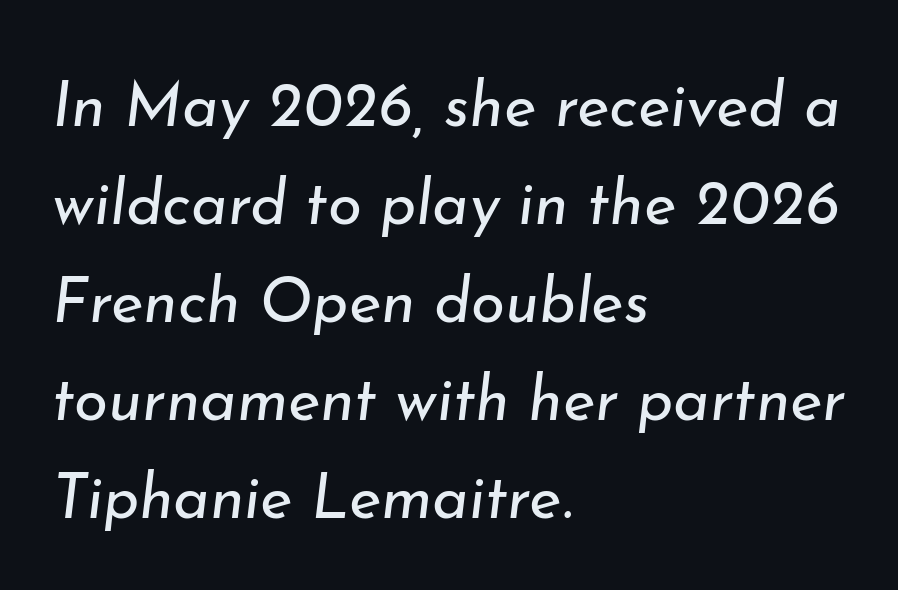
Bold? No — there's no thickening of the strokes. The passage shown leans; its letterforms are oblique. Honestly, there is no underline to notice here at all. A classic flush-left, rag-right setting is used for this passage. The rendering uses a moderate line-height, typical for paragraphs.
